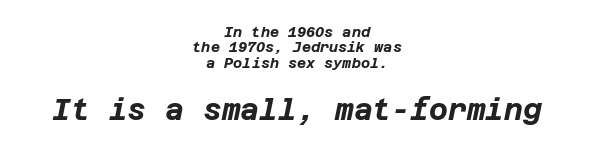
Q: Is the text bold? A: Yes.
Q: Is the text italic (slanted)? A: Yes, it leans right by about 12 degrees.
Q: Is the text underlined? A: No.
Q: How is the paragraph aligned? A: Centered.
Q: Is the spacing between letters normal or unusually wide? A: Normal.
Q: Is the spacing between lines tight, normal or loose? A: Tight.
Q: Which block of text is set in a larger size, the first (top) or the second (bottom)? A: The second (bottom) one.
Q: Width (condensed, normal, or wide)? A: Normal.
Q: Stroke contrast? A: Low.
Q: x-height? A: Large.
